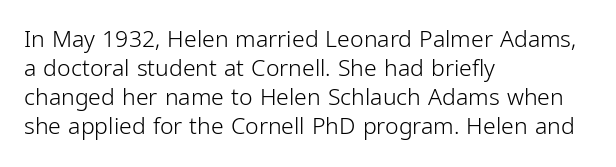
Q: Is the text bold? A: No.
Q: Is the text italic (slanted)? A: No, it is upright.
Q: Is the text underlined? A: No.
Q: How is the paragraph aligned? A: Left-aligned.
Q: Is the spacing between letters normal or unusually wide? A: Normal.
Q: Is the spacing between lines tight, normal or loose? A: Normal.
